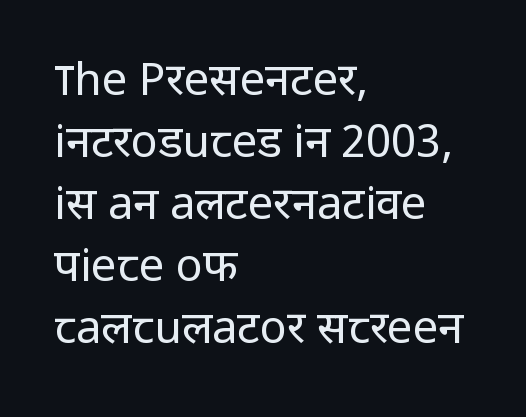
Q: Is the text bold? A: No.
Q: Is the text italic (slanted)? A: No, it is upright.
Q: Is the typeface a serif or a sans-serif typeface? A: Sans-serif.
Q: Is the text underlined? A: No.
Q: How is the paragraph aligned? A: Left-aligned.
Q: Is the spacing between letters normal or unusually wide? A: Normal.
Q: Is the spacing between lines tight, normal or loose? A: Normal.
Q: Width (condensed, normal, or wide)? A: Normal.
Q: Stroke contrast? A: Low.
Q: x-height? A: Medium.
Q: Monospaced? A: No.
